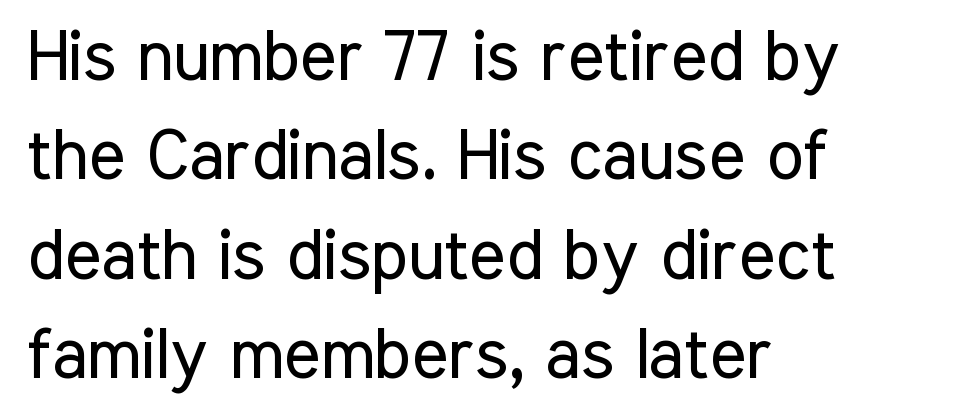
The image shows 70 px regular-weight, condensed sans-serif type, upright; set left-aligned, normal line spacing (1.42x), normal letter spacing, not underlined; low stroke contrast and a medium x-height.
